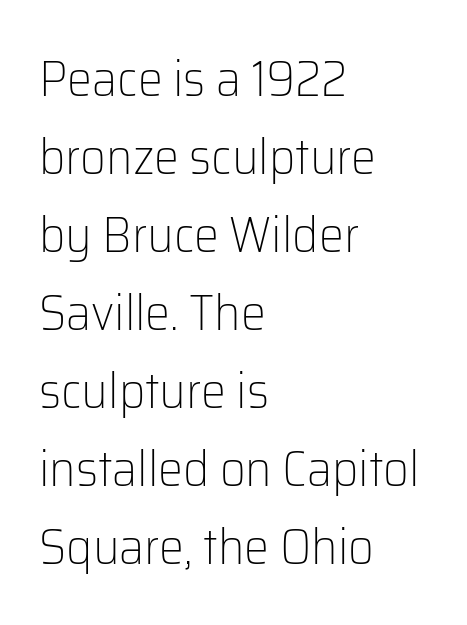
Q: Is the text bold? A: No.
Q: Is the text italic (slanted)? A: No, it is upright.
Q: Is the typeface a serif or a sans-serif typeface? A: Sans-serif.
Q: Is the text underlined? A: No.
Q: How is the paragraph aligned? A: Left-aligned.
Q: Is the spacing between letters normal or unusually wide? A: Normal.
Q: Is the spacing between lines tight, normal or loose? A: Normal.
Q: Width (condensed, normal, or wide)? A: Normal.
Q: Stroke contrast? A: Low.
Q: x-height? A: Medium.
Q: Monospaced? A: No.
